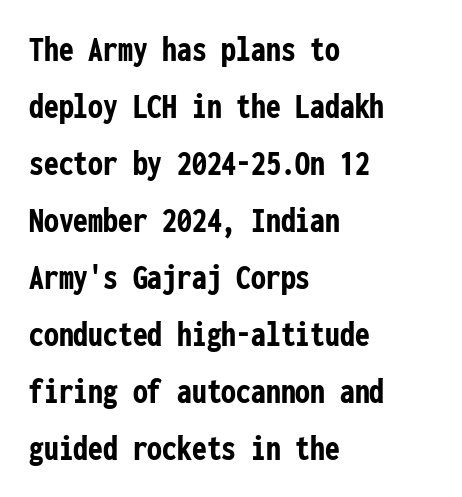
Look at the tracking — it's just the regular setting, nothing added. Students, observe: this is what conventionally led text looks like. Stroke terminals: plain, sans-serif. What weight is shown? A full bold with thick strokes. Notice how the passage keeps a crisp vertical edge on the left only.
